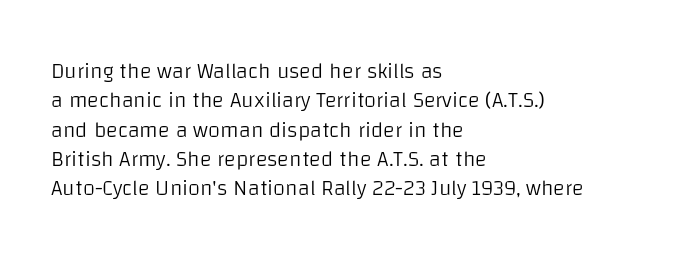
The image shows 22 px text type, upright; set left-aligned, normal line spacing (1.33x), normal letter spacing, not underlined.
